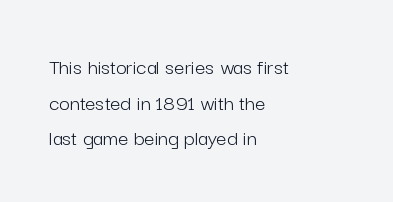
Q: Is the text bold? A: No.
Q: Is the text italic (slanted)? A: No, it is upright.
Q: Is the text underlined? A: No.
Q: How is the paragraph aligned? A: Left-aligned.
Q: Is the spacing between letters normal or unusually wide? A: Normal.
Q: Is the spacing between lines tight, normal or loose? A: Normal.
